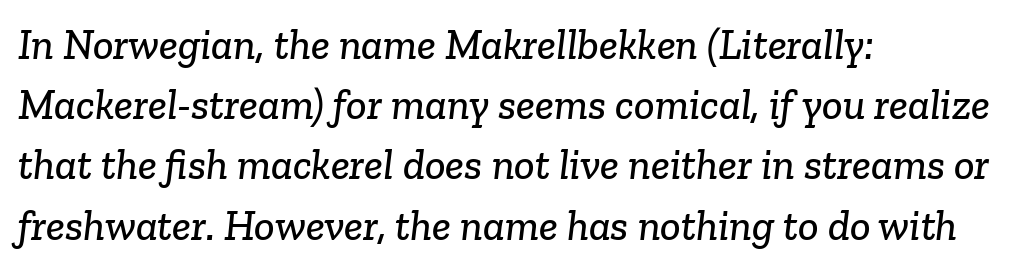
Q: Is the typeface a serif or a sans-serif typeface? A: Serif.
Q: Is the text underlined? A: No.
Q: How is the paragraph aligned? A: Left-aligned.
Q: Is the spacing between letters normal or unusually wide? A: Normal.
Q: Is the spacing between lines tight, normal or loose? A: Normal.
Q: Width (condensed, normal, or wide)? A: Normal.
Q: Stroke contrast? A: Low.
Q: x-height? A: Medium.
Q: Monospaced? A: No.
